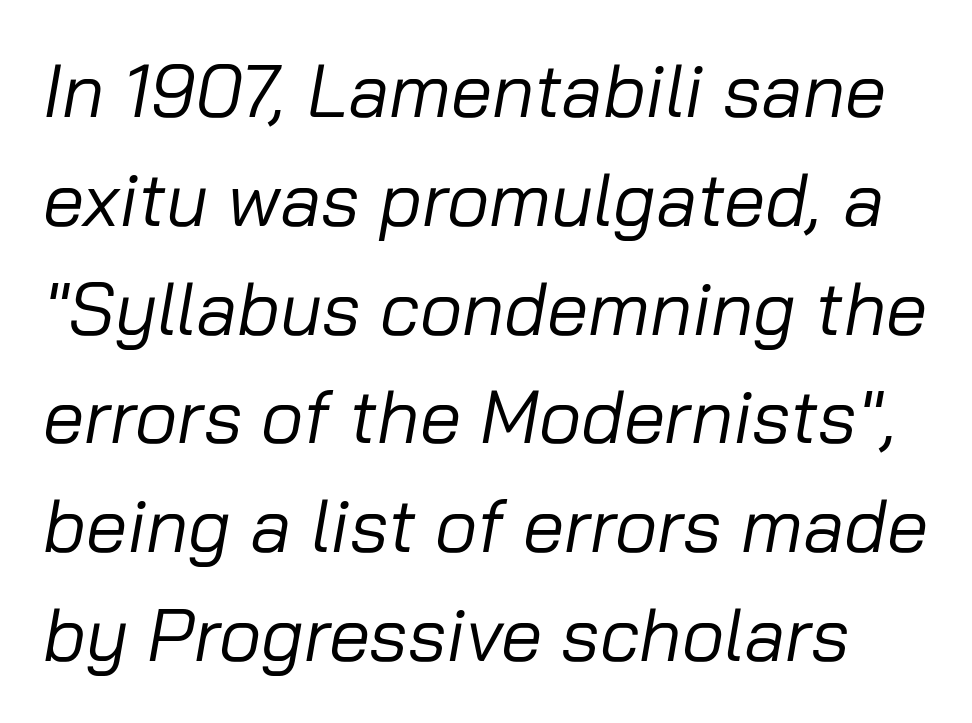
{"italic": "yes", "lean": "right", "slant_degrees": 10, "bold": "no", "weight": "regular", "width": "normal", "stroke_contrast": "low", "x_height": "medium", "monospaced": "no", "underline": "no", "line_spacing": "normal", "line_spacing_ratio": 1.47, "letter_spacing": "normal", "letter_spacing_em": 0.0, "glyph_px": 74}
